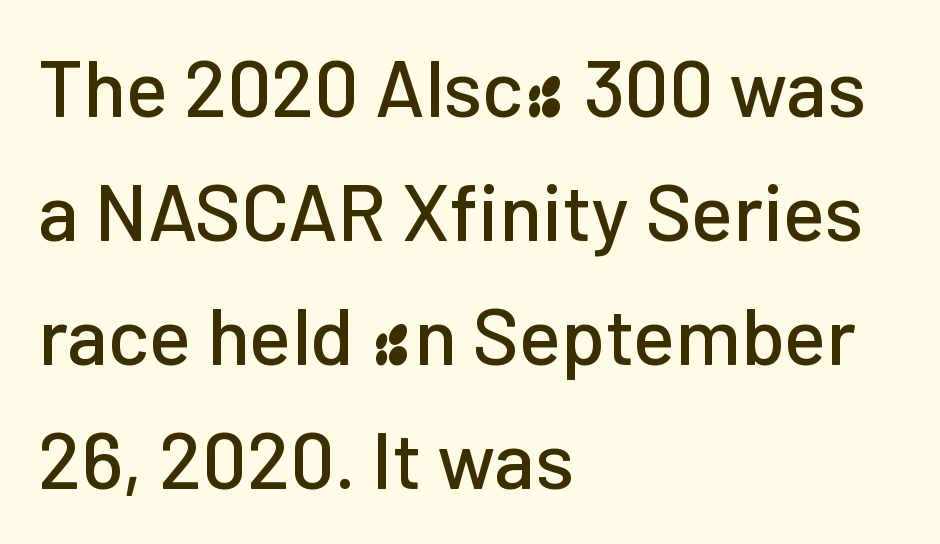
{"serif": "no", "italic": "no", "width": "normal", "stroke_contrast": "low", "x_height": "medium", "monospaced": "no", "underline": "no", "align": "left", "line_spacing": "normal", "line_spacing_ratio": 1.57, "letter_spacing": "normal", "letter_spacing_em": 0.0, "glyph_px": 79}
